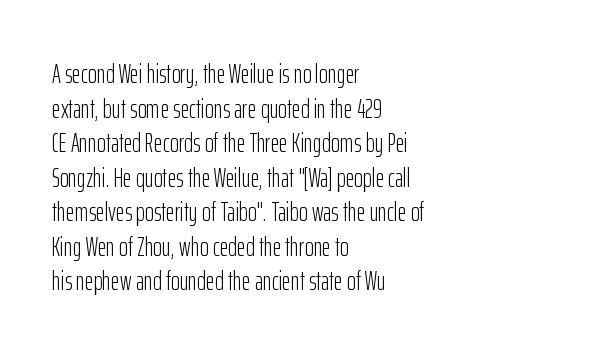
The image shows 27 px text type, upright; set left-aligned, normal line spacing (1.28x), normal letter spacing, not underlined.
